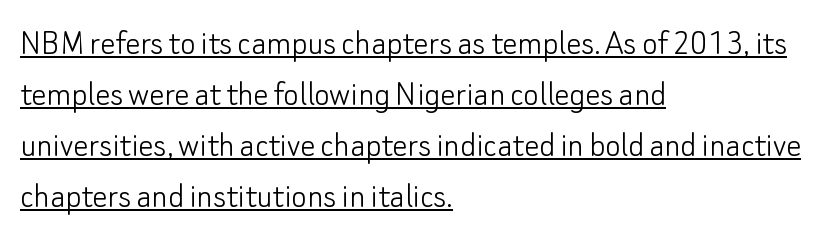
Stems and bowls with no extra thickness — not bold. This sample uses an upright cut, with every glyph sitting square on the baseline. What kind of face is this? One without serifs — a sans. The face used here is proportionally spaced, like ordinary book or web type. Vertically, the passage feels balanced, rows spaced as you'd expect. Standard letterfit; no display-style spreading of the glyphs.
